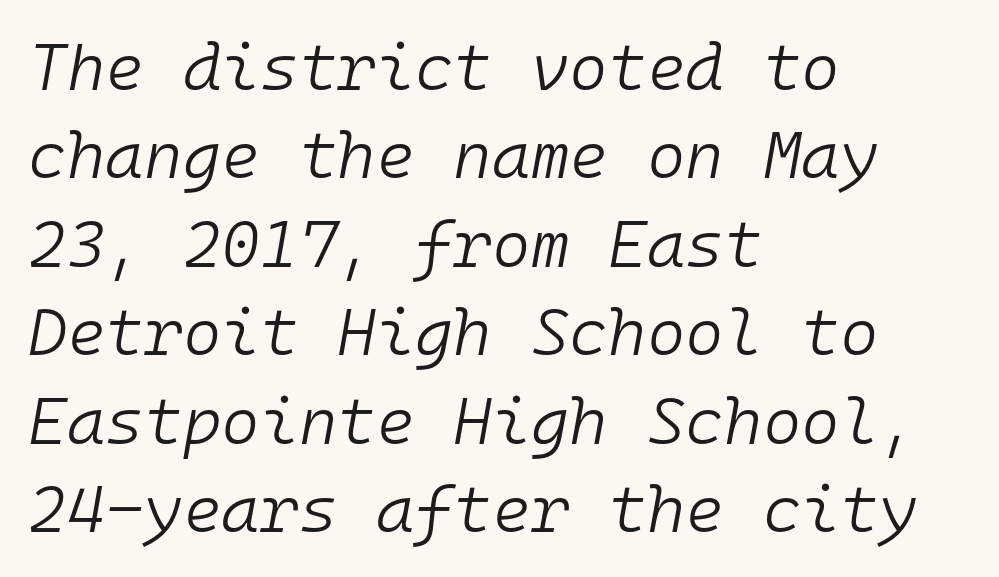
Q: Is the text bold? A: No.
Q: Is the text italic (slanted)? A: Yes, it leans right by about 10 degrees.
Q: Is the text underlined? A: No.
Q: How is the paragraph aligned? A: Left-aligned.
Q: Is the spacing between letters normal or unusually wide? A: Normal.
Q: Is the spacing between lines tight, normal or loose? A: Normal.
Q: Width (condensed, normal, or wide)? A: Normal.
Q: Stroke contrast? A: Low.
Q: x-height? A: Medium.
Q: Monospaced? A: Yes.
